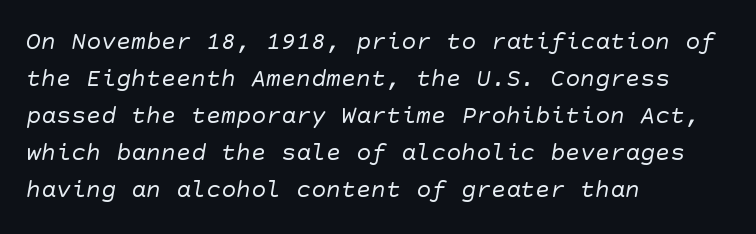
{"bold": "no", "underline": "no", "align": "left", "line_spacing": "normal", "line_spacing_ratio": 1.48, "letter_spacing": "normal", "letter_spacing_em": 0.0, "glyph_px": 25}
